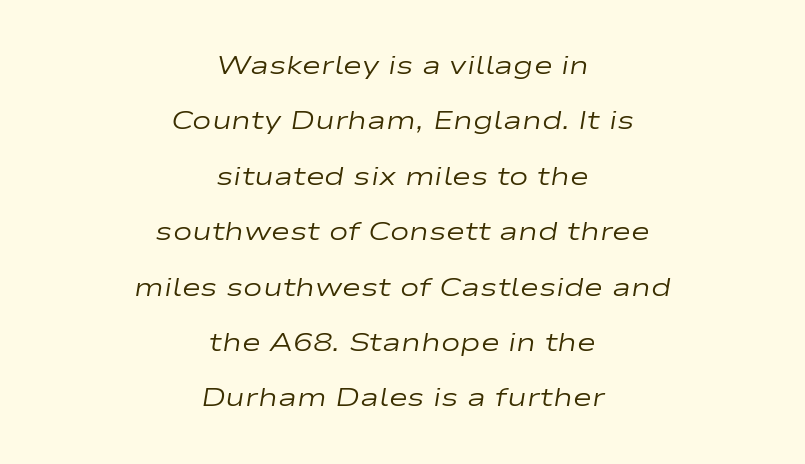
{"italic": "yes", "lean": "right", "slant_degrees": 9, "bold": "no", "underline": "no", "align": "center", "line_spacing": "loose", "line_spacing_ratio": 2.13, "letter_spacing": "normal", "letter_spacing_em": 0.0, "glyph_px": 26}
